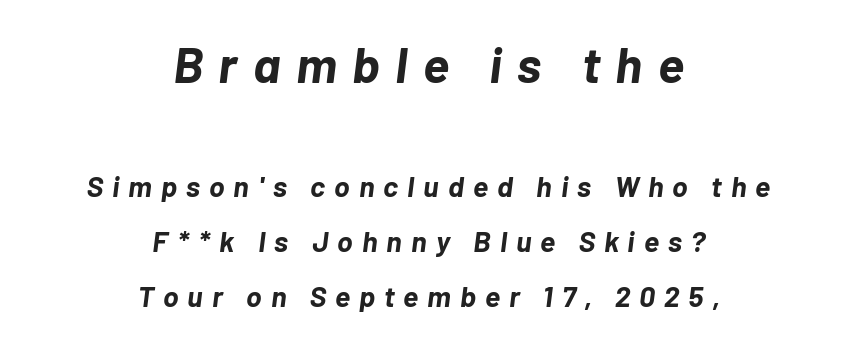
Does the lettering tilt? It does — this is italic. These lines are rendered in a variable-pitch font. A student would notice the top passage is typeset larger than what follows. Underlining? Definitely not there. Line spacing here is loose.
